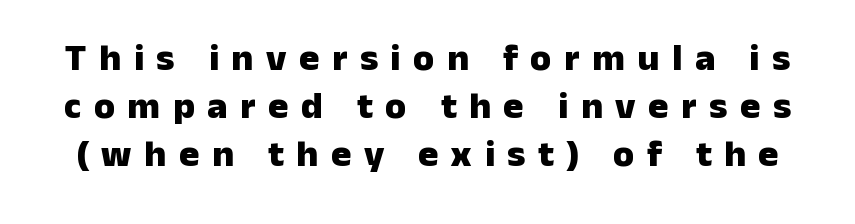
The image shows 38 px heavy sans-serif type, upright; set normal line spacing (1.26x), unusually wide letter spacing (+0.33 em), not underlined; low stroke contrast and a medium x-height.
